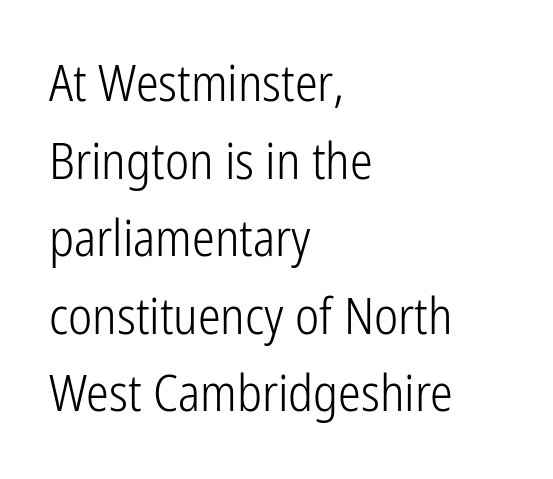
The glyphs are unaccompanied by any horizontal stroke below them. Notice how descenders clear the ascenders below comfortably — that's standard leading. Horizontal alignment here is leftward, the default for most running prose. Spacing between characters is what you'd get straight out of the box. Are there feet on the stems? There aren't — it's a sans. Character widths vary here, with narrow letters taking less room than wide ones.
